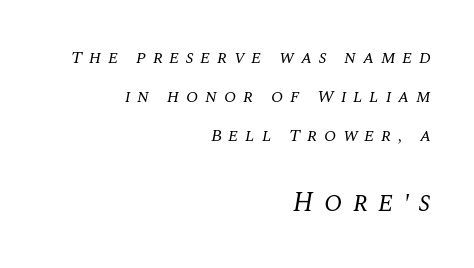
The image shows 27 px text type, italic (leaning right); set right-aligned, loose line spacing (2.18x), unusually wide letter spacing (+0.37 em), not underlined; the second (bottom) block is 1.5x larger.
